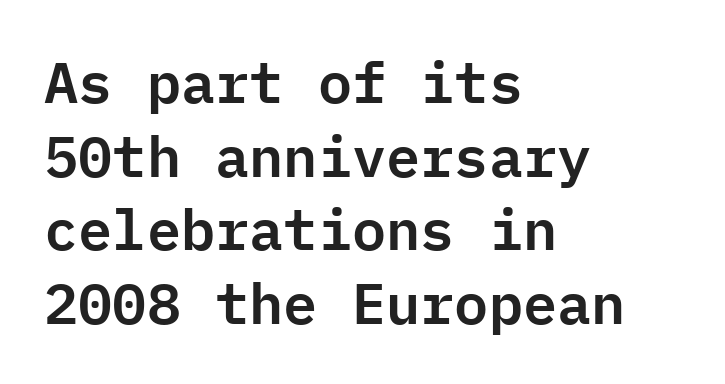
The image shows 57 px sans-serif type, upright, monospaced; set left-aligned, normal line spacing (1.29x), normal letter spacing, not underlined; low stroke contrast and a medium x-height.
